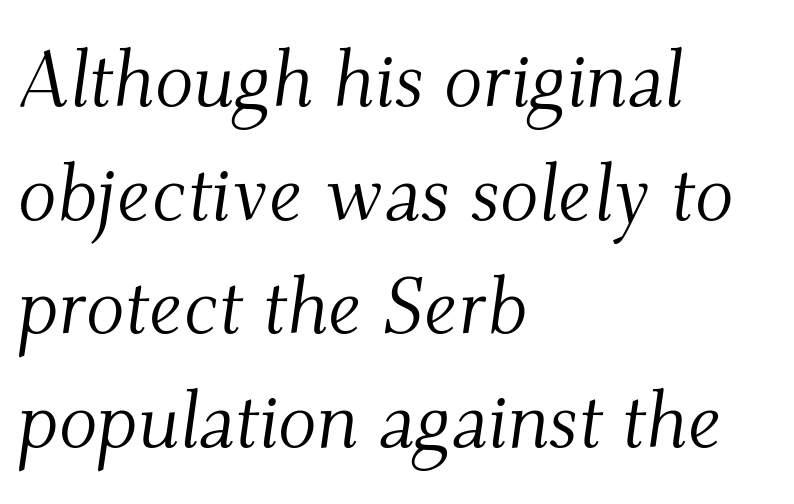
The image shows 80 px light serif type, italic (leaning right); set left-aligned, normal line spacing (1.42x), normal letter spacing, not underlined; medium stroke contrast and a small x-height.
